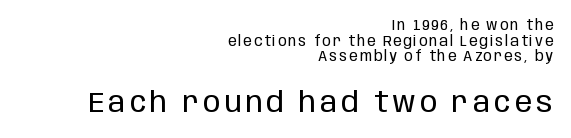
{"serif": "no", "italic": "no", "bold": "no", "weight": "regular", "width": "condensed", "stroke_contrast": "low", "x_height": "large", "monospaced": "no", "underline": "no", "align": "right", "line_spacing": "tight", "line_spacing_ratio": 1.12, "larger_block": "second", "size_ratio": 2.07, "glyph_px": 29}
